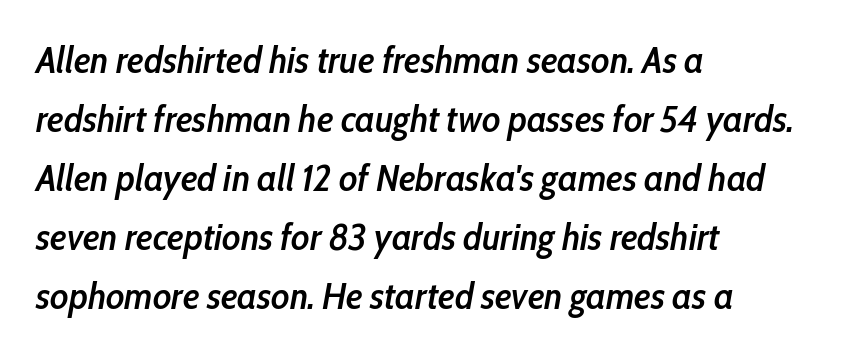
{"italic": "yes", "lean": "right", "slant_degrees": 10, "bold": "semi", "weight": "semibold", "width": "condensed", "stroke_contrast": "low", "x_height": "medium", "monospaced": "no", "underline": "no", "align": "left", "line_spacing": "normal", "line_spacing_ratio": 1.55, "letter_spacing": "normal", "letter_spacing_em": 0.0, "glyph_px": 38}
